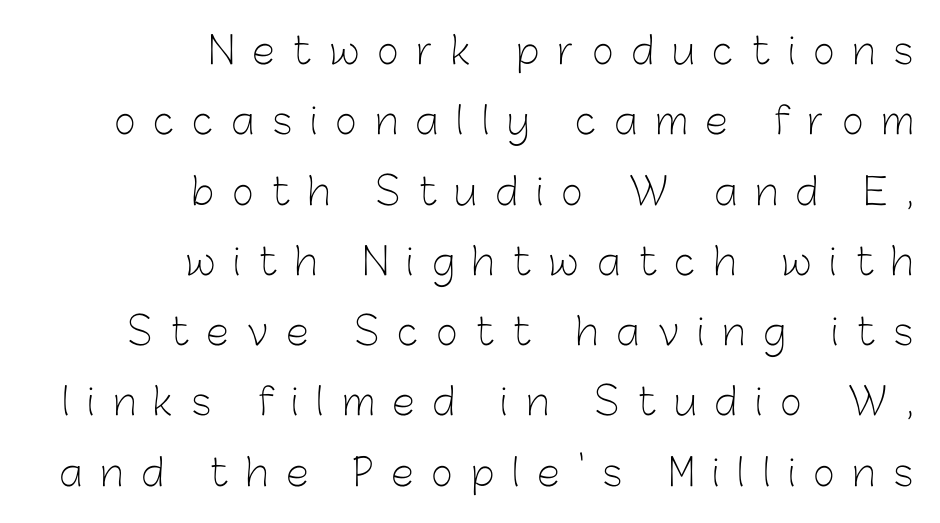
Q: Is the text bold? A: No.
Q: Is the text italic (slanted)? A: No, it is upright.
Q: Is the typeface a serif or a sans-serif typeface? A: Sans-serif.
Q: Is the text underlined? A: No.
Q: How is the paragraph aligned? A: Right-aligned.
Q: Is the spacing between letters normal or unusually wide? A: Unusually wide.
Q: Is the spacing between lines tight, normal or loose? A: Loose.
Q: Width (condensed, normal, or wide)? A: Normal.
Q: Stroke contrast? A: Low.
Q: x-height? A: Medium.
Q: Monospaced? A: No.
